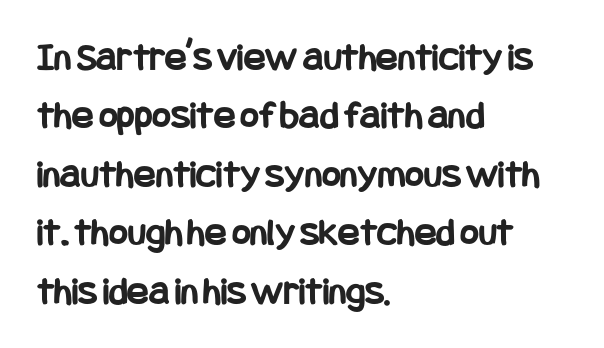
Q: Is the text bold? A: Yes.
Q: Is the text italic (slanted)? A: No, it is upright.
Q: Is the typeface a serif or a sans-serif typeface? A: Sans-serif.
Q: Is the text underlined? A: No.
Q: How is the paragraph aligned? A: Left-aligned.
Q: Is the spacing between letters normal or unusually wide? A: Normal.
Q: Is the spacing between lines tight, normal or loose? A: Normal.
Q: Width (condensed, normal, or wide)? A: Condensed.
Q: Stroke contrast? A: Low.
Q: x-height? A: Large.
